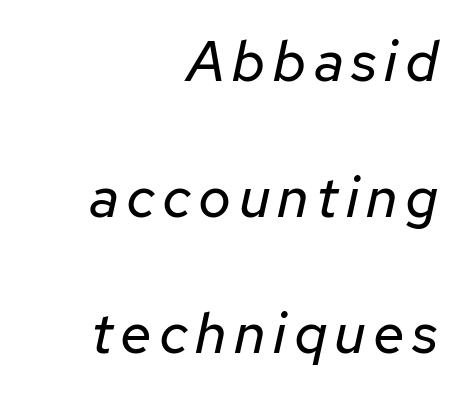
{"italic": "yes", "lean": "right", "slant_degrees": 12, "bold": "no", "weight": "regular", "width": "normal", "stroke_contrast": "low", "x_height": "medium", "monospaced": "no", "underline": "no", "align": "right", "line_spacing": "loose", "line_spacing_ratio": 2.39, "glyph_px": 57}
